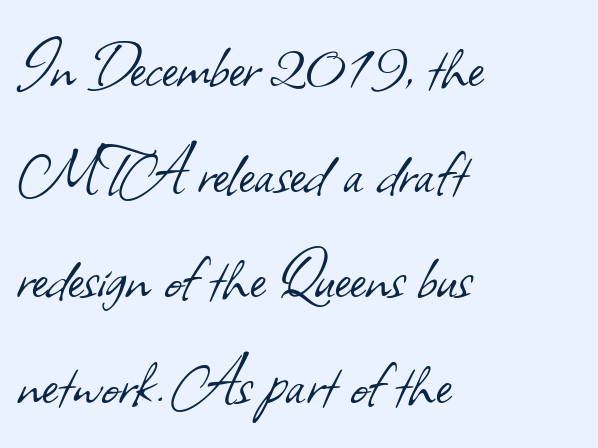
You can tell from the bare stems that sans-serif type was used. Caption: face not bold, strokes unweighted. A typesetter would call this proportional, since set widths differ per character. If you measured baseline to baseline, you'd find a middling distance. This sample is left-justified, so line endings fall wherever the words run out.
